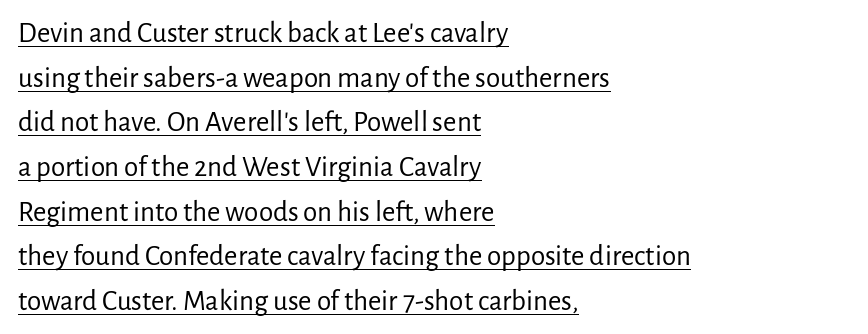
Q: Is the text bold? A: No.
Q: Is the text italic (slanted)? A: No, it is upright.
Q: Is the typeface a serif or a sans-serif typeface? A: Sans-serif.
Q: Is the text underlined? A: Yes.
Q: How is the paragraph aligned? A: Left-aligned.
Q: Is the spacing between letters normal or unusually wide? A: Normal.
Q: Is the spacing between lines tight, normal or loose? A: Normal.
Q: Width (condensed, normal, or wide)? A: Normal.
Q: Stroke contrast? A: Low.
Q: x-height? A: Medium.
Q: Monospaced? A: No.
